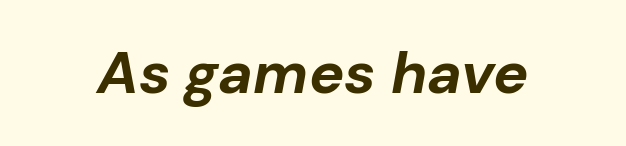
Every character sits at an angle, as italics do. Stroke thickness is high; the sample reads as a true bold. Descenders hang freely into open space. Inter-character spacing is left at the font's built-in metrics.
